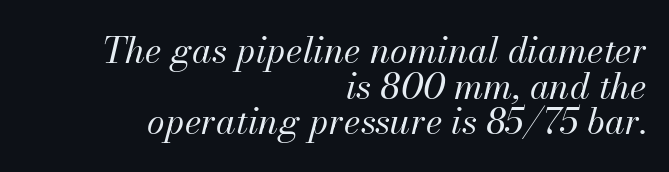
The rendering anchors every line to the right-hand side. On a weight scale, this lands at 450 or below. Emphasis-style slanted type is in use. The face used here is proportionally spaced, like ordinary book or web type. Check the space under the baseline: it is left empty. Successive baselines arrive quickly, one right under another.
